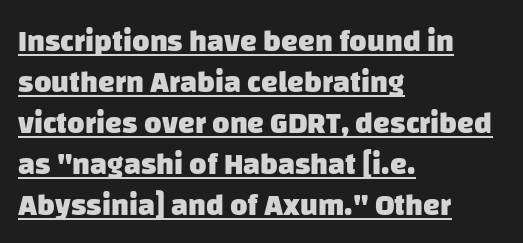
The image shows 30 px heavy sans-serif type; set left-aligned, normal line spacing (1.37x), normal letter spacing, underlined; low stroke contrast and a large x-height.
